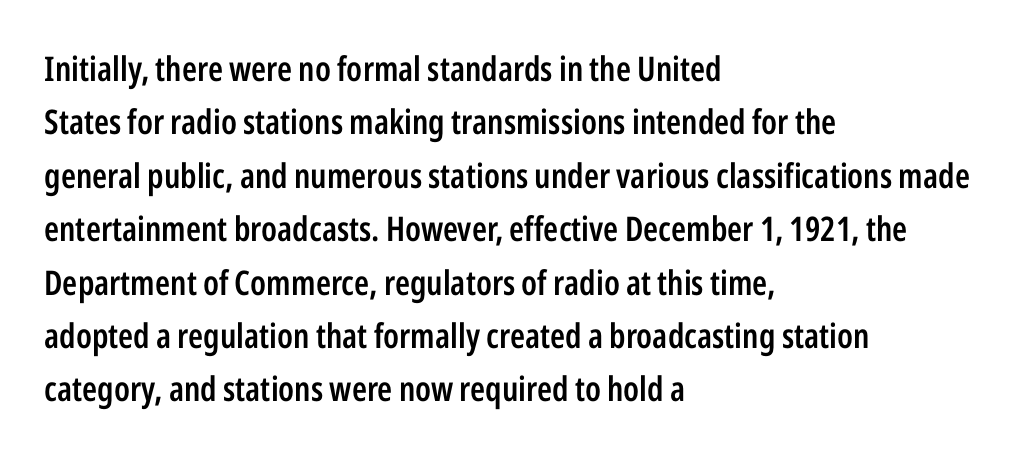
The image shows 34 px semibold, condensed sans-serif type, upright; set left-aligned, normal line spacing (1.57x), normal letter spacing, not underlined; low stroke contrast and a medium x-height.
